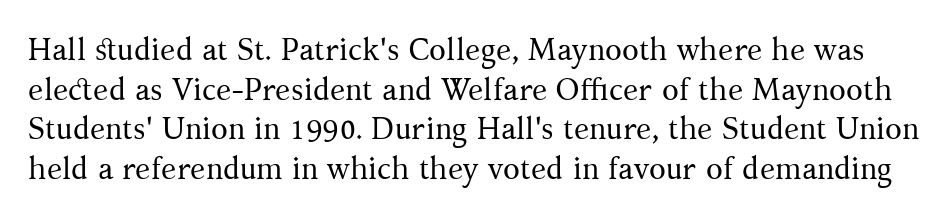
The image shows 31 px regular-weight serif type, upright; set normal line spacing (1.28x), normal letter spacing, not underlined; medium stroke contrast and a medium x-height.
